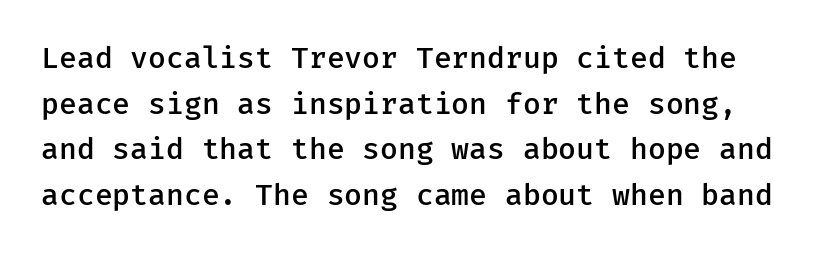
The image shows 29 px semibold sans-serif type, upright; set normal line spacing (1.57x), normal letter spacing, not underlined; low stroke contrast and a medium x-height.
